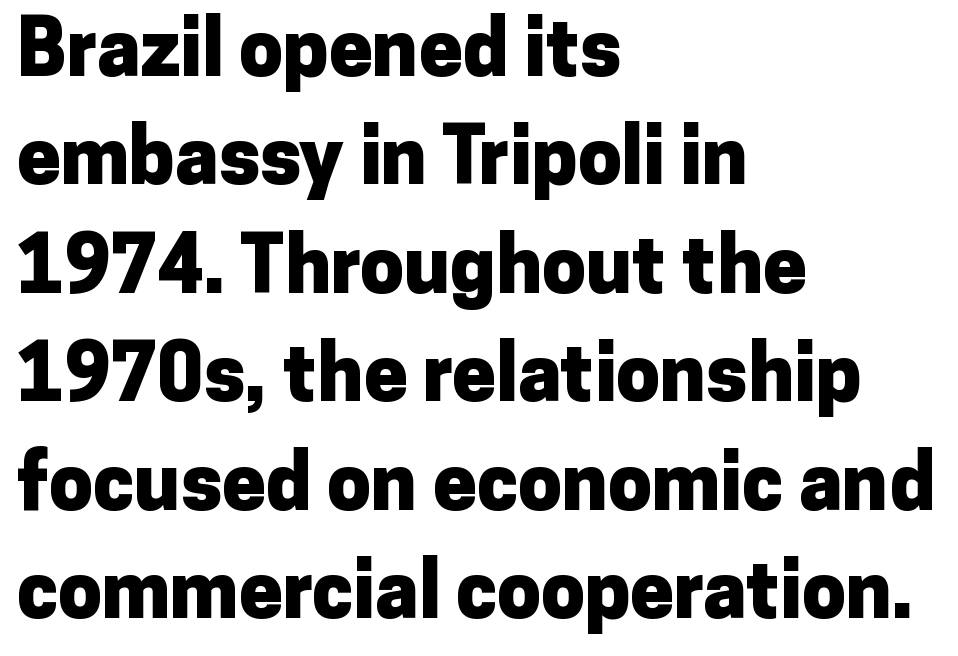
Q: Is the text bold? A: Yes.
Q: Is the text italic (slanted)? A: No, it is upright.
Q: Is the typeface a serif or a sans-serif typeface? A: Sans-serif.
Q: Is the text underlined? A: No.
Q: How is the paragraph aligned? A: Left-aligned.
Q: Is the spacing between letters normal or unusually wide? A: Normal.
Q: Is the spacing between lines tight, normal or loose? A: Normal.
Q: Width (condensed, normal, or wide)? A: Normal.
Q: Stroke contrast? A: Low.
Q: x-height? A: Medium.
Q: Monospaced? A: No.
